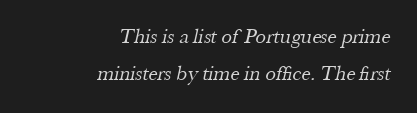
Q: Is the text bold? A: No.
Q: Is the text underlined? A: No.
Q: How is the paragraph aligned? A: Right-aligned.
Q: Is the spacing between letters normal or unusually wide? A: Normal.
